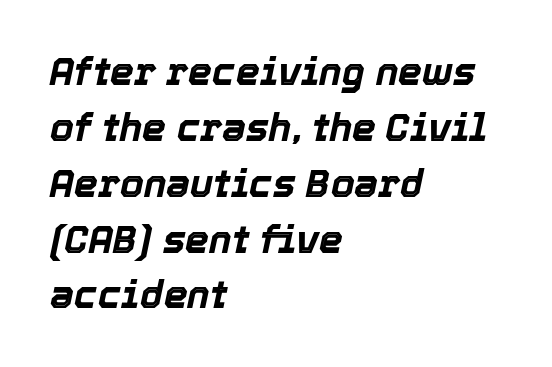
Q: Is the text bold? A: Yes.
Q: Is the text italic (slanted)? A: Yes, it leans right by about 12 degrees.
Q: Is the text underlined? A: No.
Q: How is the paragraph aligned? A: Left-aligned.
Q: Is the spacing between letters normal or unusually wide? A: Normal.
Q: Is the spacing between lines tight, normal or loose? A: Normal.
Q: Width (condensed, normal, or wide)? A: Normal.
Q: x-height? A: Medium.
Q: Monospaced? A: No.
